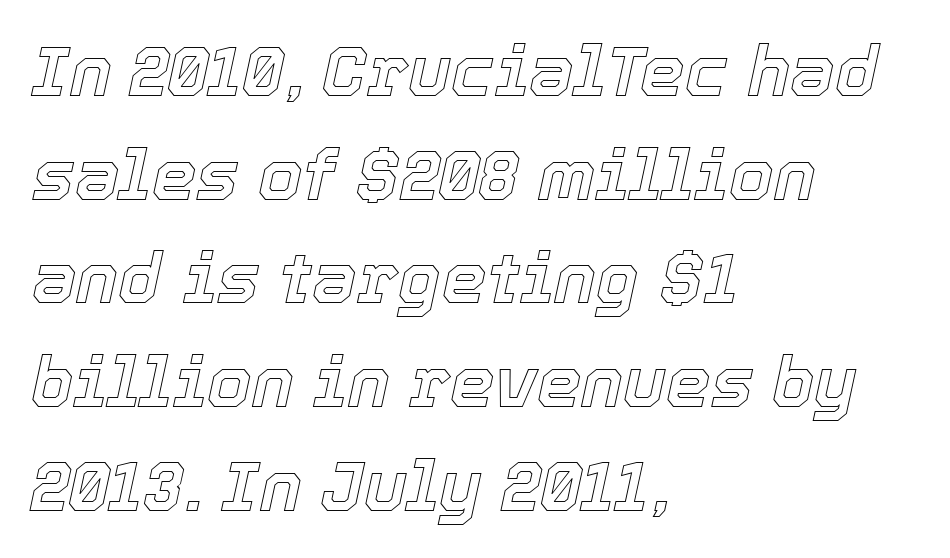
The image shows 71 px text type, italic (leaning right); set left-aligned, normal line spacing (1.46x), normal letter spacing, not underlined; a medium x-height.
